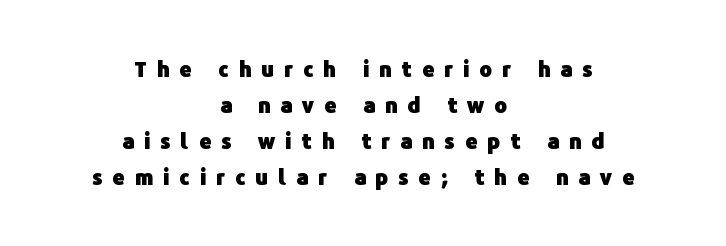
Rendered with straight, roman letterforms. The rendering positions every line midway between the sides. Observe the wide spacing: letters keep a clear distance from each other. On the weight axis this lands at bold, roughly 700. The passage shown is not underscored anywhere.
